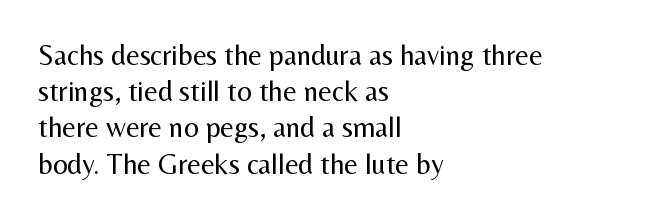
{"serif": "no", "italic": "no", "bold": "no", "weight": "regular", "width": "normal", "stroke_contrast": "medium", "x_height": "medium", "monospaced": "no", "underline": "no", "align": "left", "line_spacing": "normal", "line_spacing_ratio": 1.25, "letter_spacing": "normal", "letter_spacing_em": 0.0, "glyph_px": 29}
